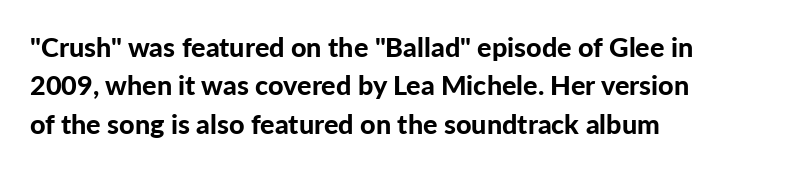
{"italic": "no", "bold": "yes", "underline": "no", "align": "left", "line_spacing": "normal", "line_spacing_ratio": 1.42, "letter_spacing": "normal", "letter_spacing_em": 0.0, "glyph_px": 27}
